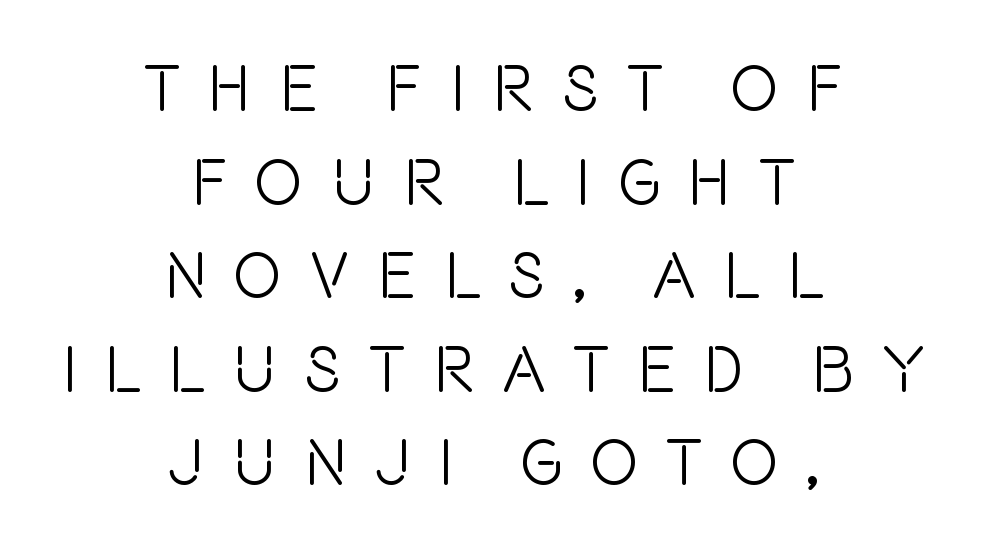
The image shows 65 px light, condensed sans-serif type, upright; set centered, normal line spacing (1.44x), unusually wide letter spacing (+0.42 em), not underlined; low stroke contrast and a large x-height.
